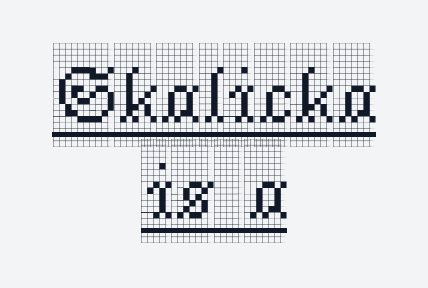
Quick note: not italic, upright. Is the letter spacing exaggerated? No — it looks like the ordinary default. Here the designer chose a conventional face with non-uniform glyph widths. Notice how the passage keeps no hard edge, just a central spine. Is there an underline? Yes — a line sits under the letters.
